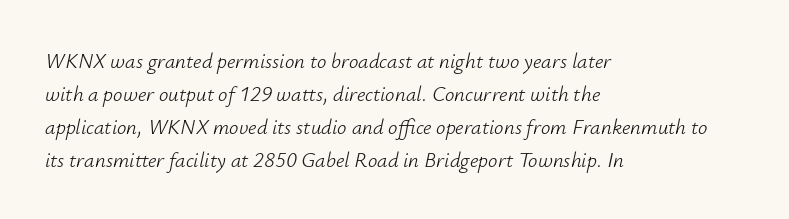
The image shows 21 px text type, italic (leaning right); set left-aligned, normal line spacing (1.57x), normal letter spacing, not underlined.
